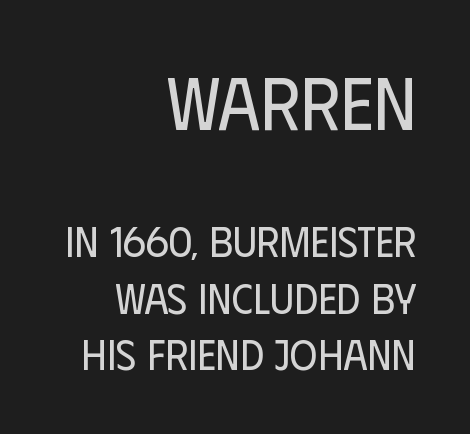
{"serif": "no", "italic": "no", "bold": "no", "weight": "regular", "width": "condensed", "stroke_contrast": "low", "x_height": "large", "monospaced": "no", "underline": "no", "align": "right", "line_spacing": "normal", "line_spacing_ratio": 1.35, "letter_spacing": "normal", "letter_spacing_em": 0.0, "larger_block": "first", "size_ratio": 1.76, "glyph_px": 74}
